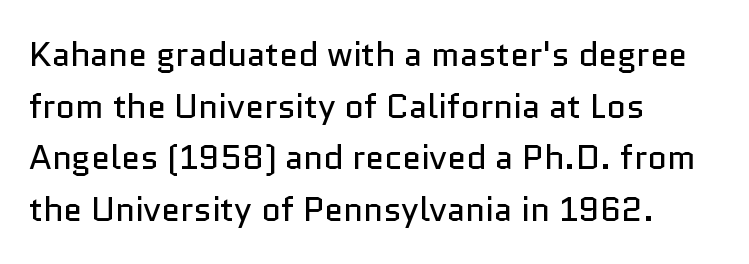
Q: Is the text bold? A: No.
Q: Is the text italic (slanted)? A: No, it is upright.
Q: Is the typeface a serif or a sans-serif typeface? A: Sans-serif.
Q: Is the text underlined? A: No.
Q: How is the paragraph aligned? A: Left-aligned.
Q: Is the spacing between letters normal or unusually wide? A: Normal.
Q: Is the spacing between lines tight, normal or loose? A: Normal.
Q: Width (condensed, normal, or wide)? A: Normal.
Q: Stroke contrast? A: Low.
Q: x-height? A: Medium.
Q: Monospaced? A: No.
